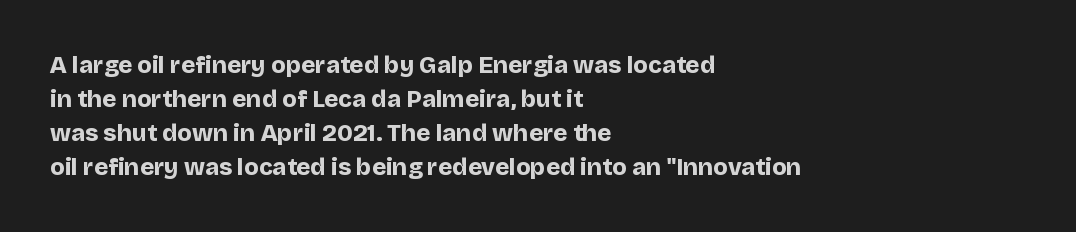
{"italic": "no", "bold": "yes", "underline": "no", "align": "left", "line_spacing": "normal", "line_spacing_ratio": 1.41, "letter_spacing": "normal", "letter_spacing_em": 0.0, "glyph_px": 24}
